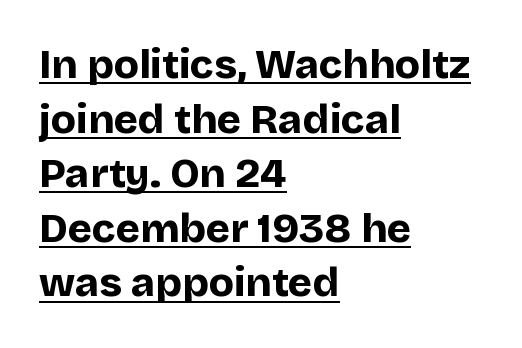
{"serif": "no", "italic": "no", "bold": "yes", "weight": "bold", "width": "normal", "stroke_contrast": "low", "x_height": "large", "monospaced": "no", "underline": "yes", "align": "left", "line_spacing": "normal", "line_spacing_ratio": 1.33, "letter_spacing": "normal", "letter_spacing_em": 0.0, "glyph_px": 41}
